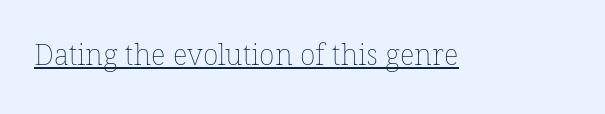
{"bold": "no", "weight": "thin", "width": "normal", "stroke_contrast": "low", "x_height": "medium", "monospaced": "no", "underline": "yes", "letter_spacing": "normal", "letter_spacing_em": 0.0, "glyph_px": 29}
